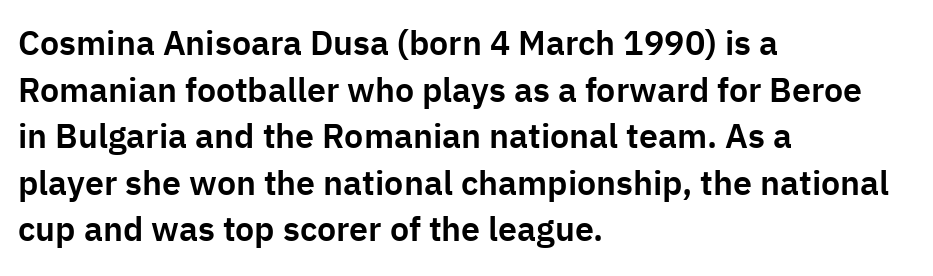
Horizontal alignment here is leftward, the default for most running prose. Interline gaps are of average width in this sample. Italic: no, the glyphs are upright roman. The typeface chosen for these lines omits serifs. Here the designer chose a conventional face with non-uniform glyph widths.
